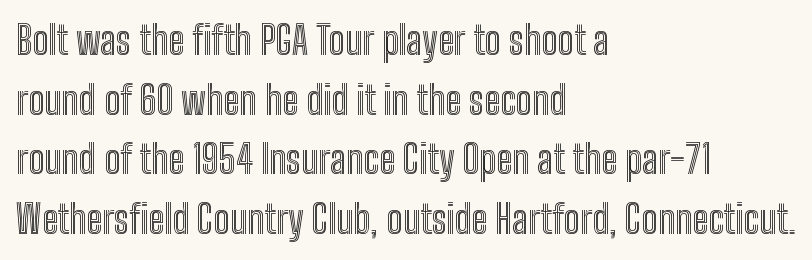
{"italic": "no", "width": "condensed", "x_height": "medium", "monospaced": "no", "underline": "no", "align": "left", "line_spacing": "normal", "line_spacing_ratio": 1.53, "letter_spacing": "normal", "letter_spacing_em": 0.0, "glyph_px": 39}
